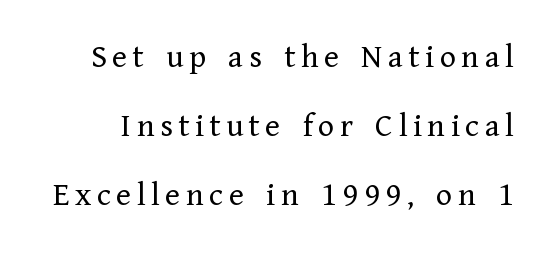
The image shows 34 px regular-weight serif type, upright; set loose line spacing (2.03x), not underlined; low stroke contrast and a medium x-height.
